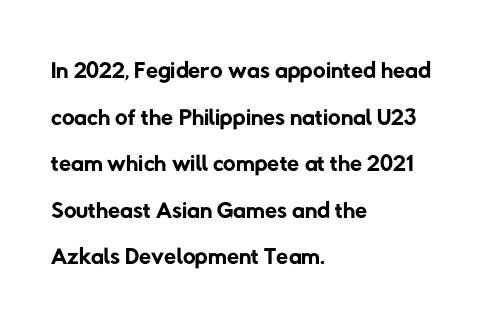
The vertical gap from one line to the next is medium. Line beginnings align vertically; line endings do not. Ink coverage per letter is moderate at most. Descenders are the only things crossing below the line. Serif or sans? Sans — the stroke terminals are bare.
